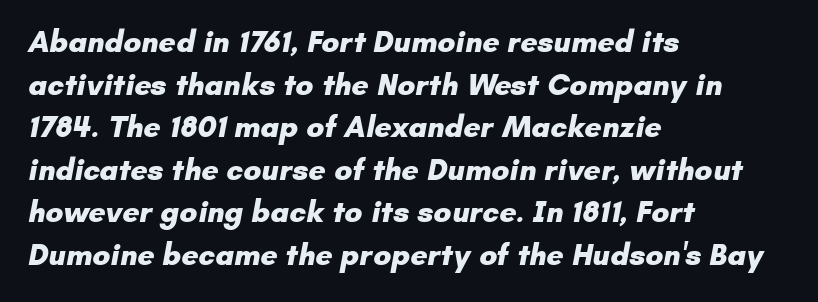
Q: Is the text bold? A: Yes.
Q: Is the typeface a serif or a sans-serif typeface? A: Sans-serif.
Q: Is the text underlined? A: No.
Q: How is the paragraph aligned? A: Left-aligned.
Q: Is the spacing between letters normal or unusually wide? A: Normal.
Q: Is the spacing between lines tight, normal or loose? A: Normal.
Q: Width (condensed, normal, or wide)? A: Normal.
Q: Stroke contrast? A: Low.
Q: x-height? A: Small.
Q: Monospaced? A: No.
